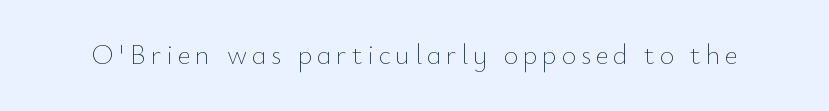
Q: Is the text bold? A: No.
Q: Is the text italic (slanted)? A: No, it is upright.
Q: Is the text underlined? A: No.
Q: Width (condensed, normal, or wide)? A: Normal.
Q: Stroke contrast? A: Low.
Q: x-height? A: Small.
Q: Monospaced? A: No.
